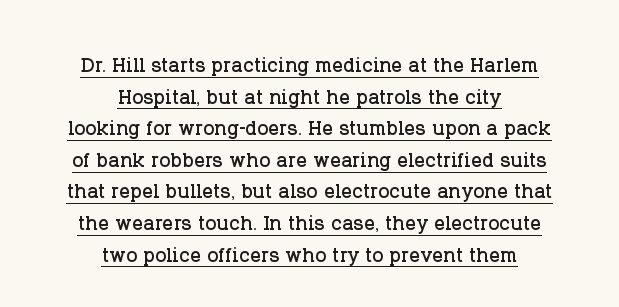
The image shows 27 px text type, upright; set centered, line spacing 1.17x, normal letter spacing, underlined.
